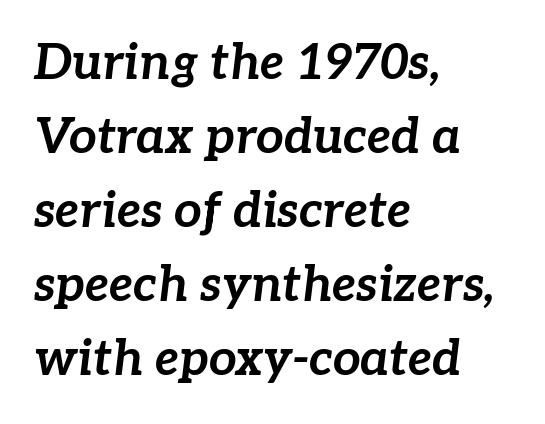
The image shows 49 px bold type, italic (leaning right); set left-aligned, normal line spacing (1.51x), normal letter spacing, not underlined; low stroke contrast and a medium x-height.
